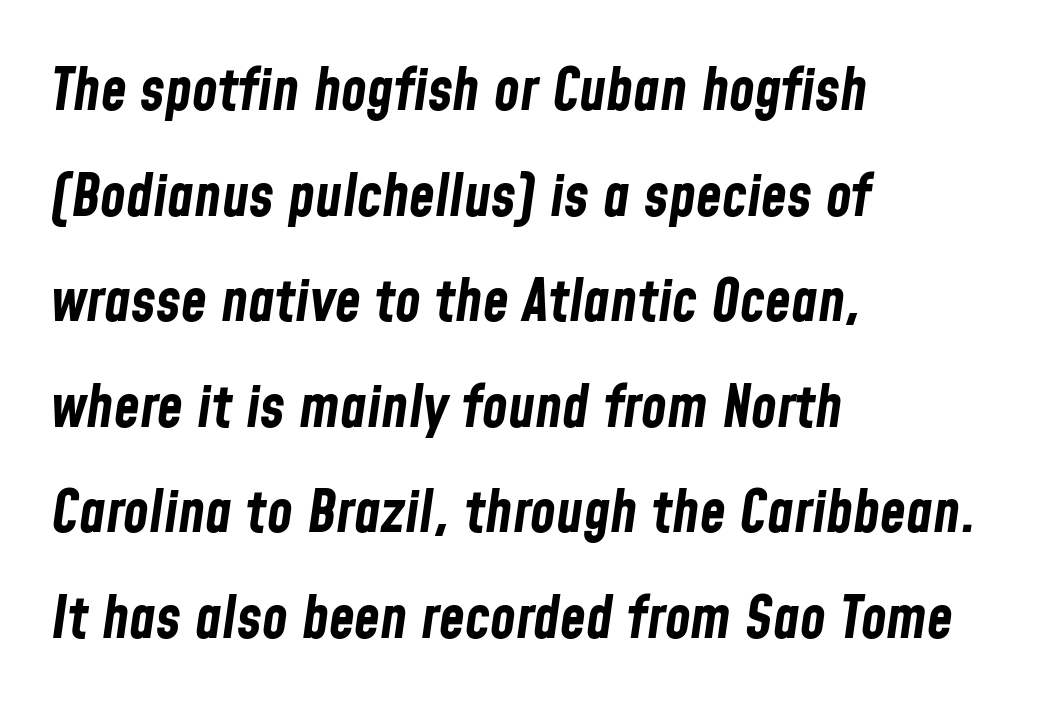
{"italic": "yes", "lean": "right", "slant_degrees": 8, "bold": "yes", "weight": "bold", "width": "condensed", "stroke_contrast": "low", "x_height": "medium", "monospaced": "no", "underline": "no", "align": "left", "line_spacing_ratio": 1.79, "letter_spacing": "normal", "letter_spacing_em": 0.0, "glyph_px": 59}
